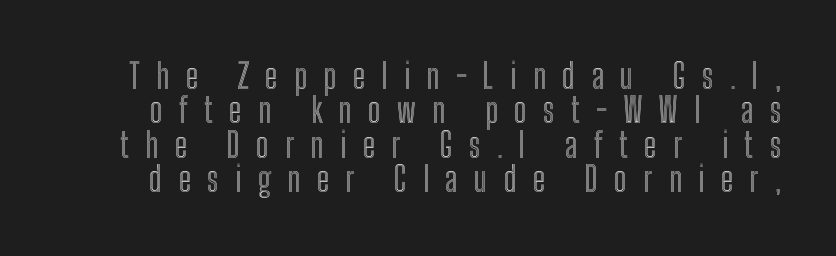
Characters follow at a spacing far wider than the type designer built in. This sample uses an upright cut, with every glyph sitting square on the baseline. Is this a fixed-width face? No — the glyphs have proportional, varying widths. Bare-footed words on every line. Regarding leading, the lines here are crowded together.
